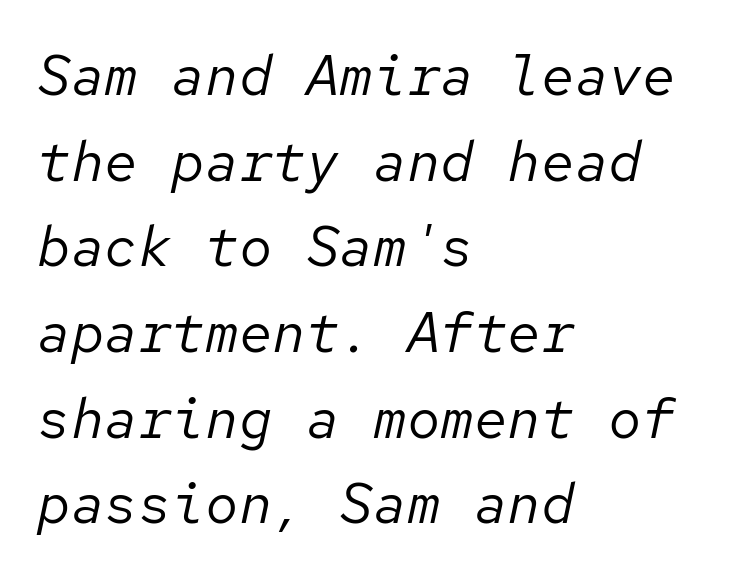
Nothing unusual about the tracking: characters are spaced as the font intends. Italic? Definitely — the glyphs are oblique. The zone under the glyphs is completely vacant. A student would call this left alignment; a typographer would say flush left, rag right.
